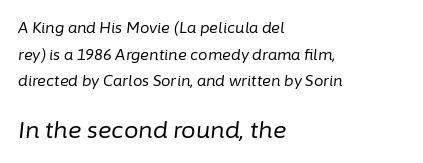
The image shows 23 px text type, italic (leaning right); set left-aligned, line spacing 1.78x, normal letter spacing, not underlined; the second (bottom) block is 1.53x larger.
